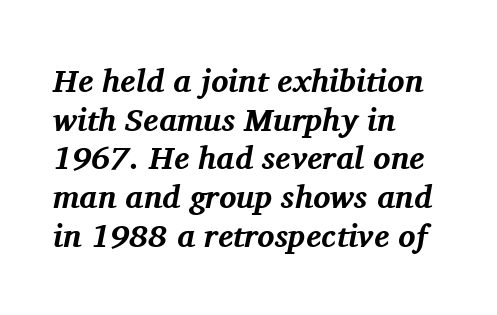
Q: Is the text bold? A: Yes.
Q: Is the text italic (slanted)? A: Yes, it leans right by about 11 degrees.
Q: Is the typeface a serif or a sans-serif typeface? A: Serif.
Q: Is the text underlined? A: No.
Q: How is the paragraph aligned? A: Left-aligned.
Q: Is the spacing between letters normal or unusually wide? A: Normal.
Q: Width (condensed, normal, or wide)? A: Normal.
Q: Stroke contrast? A: Medium.
Q: x-height? A: Medium.
Q: Monospaced? A: No.
